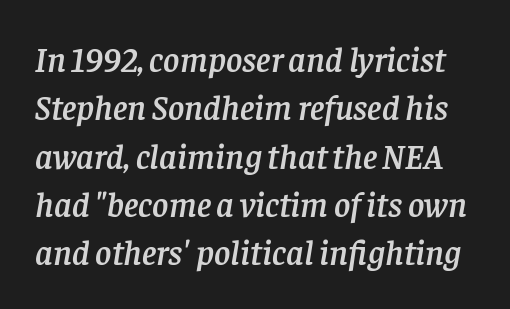
Q: Is the text italic (slanted)? A: Yes, it leans right by about 8 degrees.
Q: Is the typeface a serif or a sans-serif typeface? A: Serif.
Q: Is the text underlined? A: No.
Q: Is the spacing between letters normal or unusually wide? A: Normal.
Q: Is the spacing between lines tight, normal or loose? A: Normal.
Q: Width (condensed, normal, or wide)? A: Normal.
Q: Stroke contrast? A: Low.
Q: x-height? A: Large.
Q: Monospaced? A: No.
